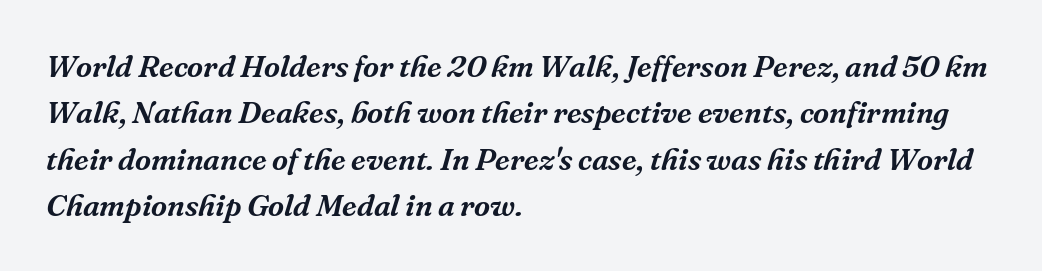
{"serif": "yes", "italic": "yes", "lean": "right", "slant_degrees": 16, "width": "normal", "stroke_contrast": "medium", "x_height": "medium", "monospaced": "no", "underline": "no", "align": "left", "line_spacing": "normal", "line_spacing_ratio": 1.5, "letter_spacing": "normal", "letter_spacing_em": 0.0, "glyph_px": 31}
